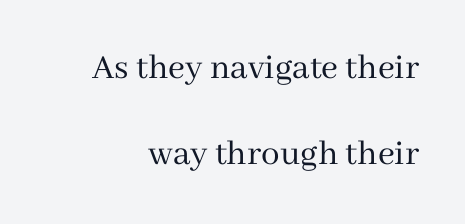
Q: Is the text bold? A: No.
Q: Is the text italic (slanted)? A: No, it is upright.
Q: Is the typeface a serif or a sans-serif typeface? A: Serif.
Q: Is the text underlined? A: No.
Q: Is the spacing between letters normal or unusually wide? A: Normal.
Q: Is the spacing between lines tight, normal or loose? A: Loose.
Q: Width (condensed, normal, or wide)? A: Normal.
Q: Stroke contrast? A: Medium.
Q: x-height? A: Medium.
Q: Monospaced? A: No.
